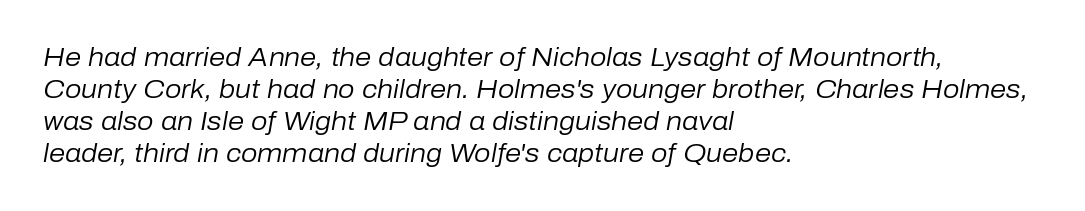
Horizontal alignment here is leftward, the default for most running prose. The gap between lines stays unmarked. If you drew a line through each stem, it would be angled. The typesetting does not lean heavy: it is not bold. The line texture is even and compact thanks to regular tracking.
